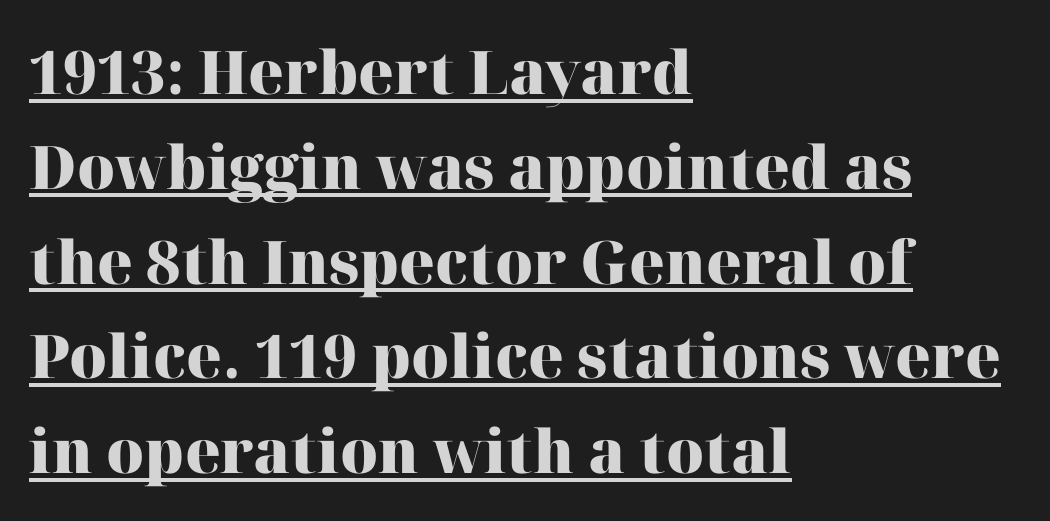
{"serif": "yes", "italic": "no", "bold": "yes", "weight": "heavy", "width": "normal", "stroke_contrast": "high", "x_height": "medium", "monospaced": "no", "underline": "yes", "align": "left", "line_spacing": "normal", "line_spacing_ratio": 1.58, "letter_spacing": "normal", "letter_spacing_em": 0.0, "glyph_px": 60}
